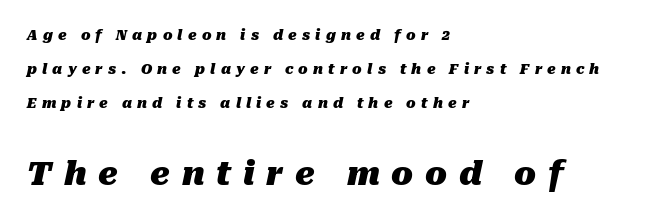
Which margin do the lines hug? The left one — the right edge is uneven. Each new line begins a long way beneath the previous one. Honestly, there is no underline to notice here at all. In terms of weight, the rendering is a true, heavy bold. The gaps between neighbouring characters are conspicuously large.
